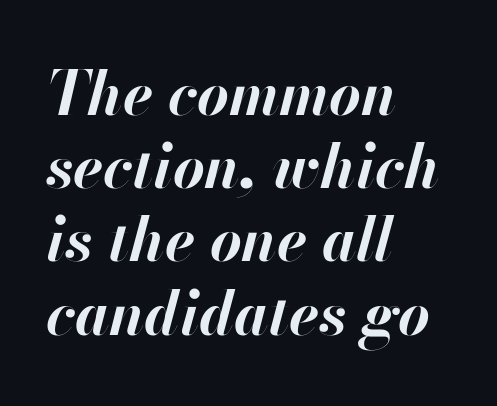
The image shows 61 px bold type, italic (leaning right); set left-aligned, line spacing 1.2x, normal letter spacing, not underlined; high stroke contrast and a small x-height.
